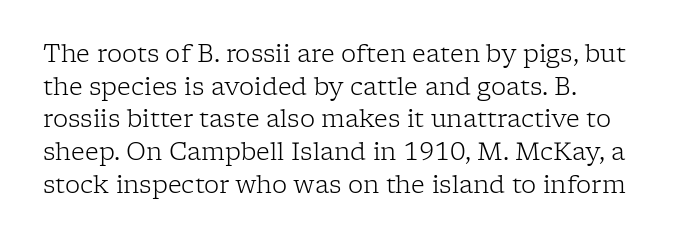
Q: Is the text bold? A: No.
Q: Is the text italic (slanted)? A: No, it is upright.
Q: Is the text underlined? A: No.
Q: Is the spacing between letters normal or unusually wide? A: Normal.
Q: Is the spacing between lines tight, normal or loose? A: Normal.
